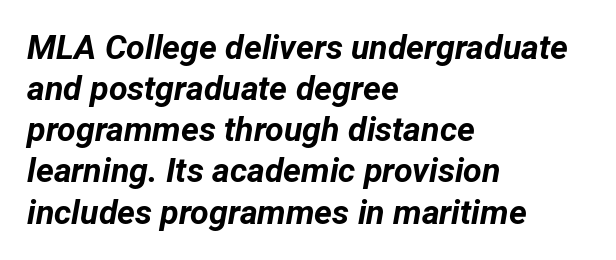
Characters follow at the spacing the type designer built in. Any mark beneath the type? The region is blank. Slanted lettering throughout. Is the block centered? No — it sits flush against the left margin. The sample has been set heavy, in full bold.
